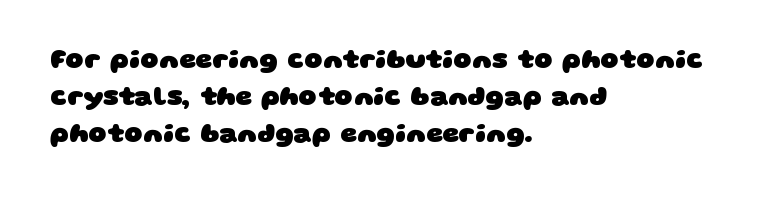
Q: Is the text bold? A: Yes.
Q: Is the text underlined? A: No.
Q: How is the paragraph aligned? A: Left-aligned.
Q: Is the spacing between letters normal or unusually wide? A: Normal.
Q: Is the spacing between lines tight, normal or loose? A: Normal.
